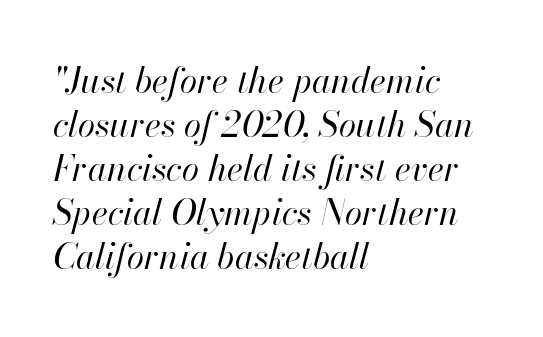
Q: Is the text bold? A: No.
Q: Is the text italic (slanted)? A: Yes, it leans right by about 13 degrees.
Q: Is the text underlined? A: No.
Q: How is the paragraph aligned? A: Left-aligned.
Q: Is the spacing between letters normal or unusually wide? A: Normal.
Q: Is the spacing between lines tight, normal or loose? A: Normal.
Q: Width (condensed, normal, or wide)? A: Normal.
Q: Stroke contrast? A: High.
Q: x-height? A: Small.
Q: Monospaced? A: No.
